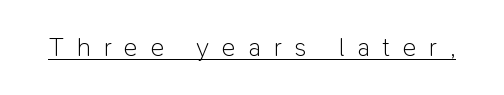
The image shows 26 px text type, upright; set unusually wide letter spacing (+0.49 em), underlined.
